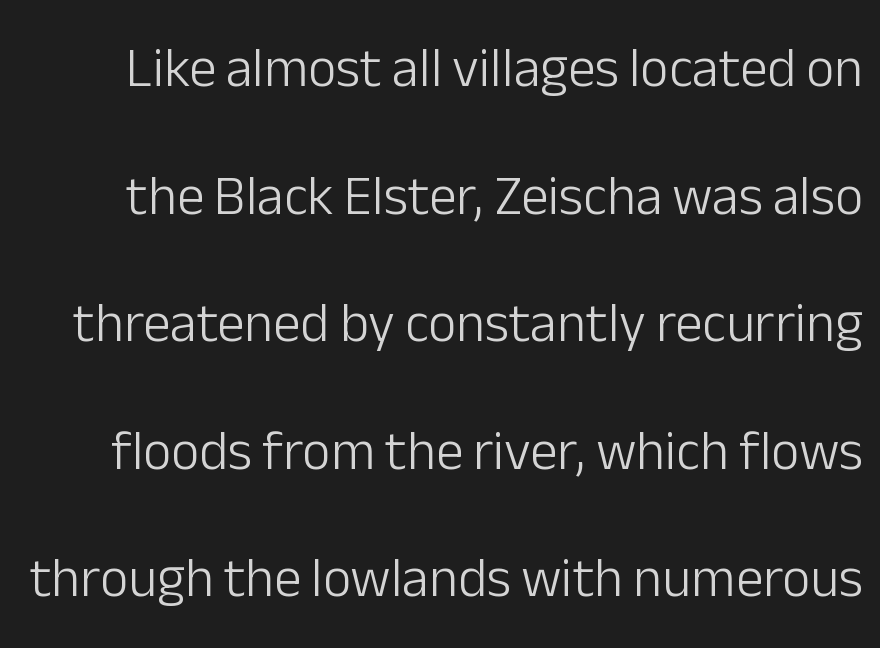
Stem width sits at or under what a default text font uses. Upright lettering throughout. Is this a sans? Yes — the strokes have no serifs. You could call the tracking neutral — neither tight nor loose. This sample has the flowing, uneven cadence of proportional lettering.
